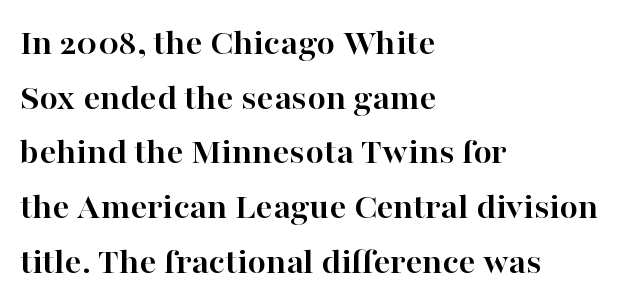
Q: Is the text bold? A: Yes.
Q: Is the text italic (slanted)? A: No, it is upright.
Q: Is the typeface a serif or a sans-serif typeface? A: Serif.
Q: Is the text underlined? A: No.
Q: How is the paragraph aligned? A: Left-aligned.
Q: Is the spacing between letters normal or unusually wide? A: Normal.
Q: Is the spacing between lines tight, normal or loose? A: Normal.
Q: Width (condensed, normal, or wide)? A: Normal.
Q: Stroke contrast? A: High.
Q: x-height? A: Medium.
Q: Monospaced? A: No.
